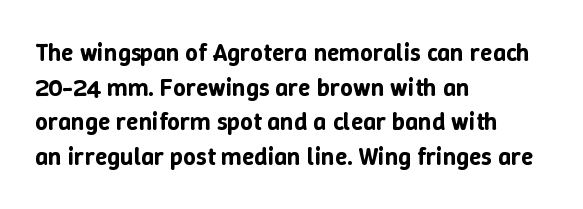
Q: Is the text italic (slanted)? A: No, it is upright.
Q: Is the text underlined? A: No.
Q: How is the paragraph aligned? A: Left-aligned.
Q: Is the spacing between letters normal or unusually wide? A: Normal.
Q: Is the spacing between lines tight, normal or loose? A: Normal.
